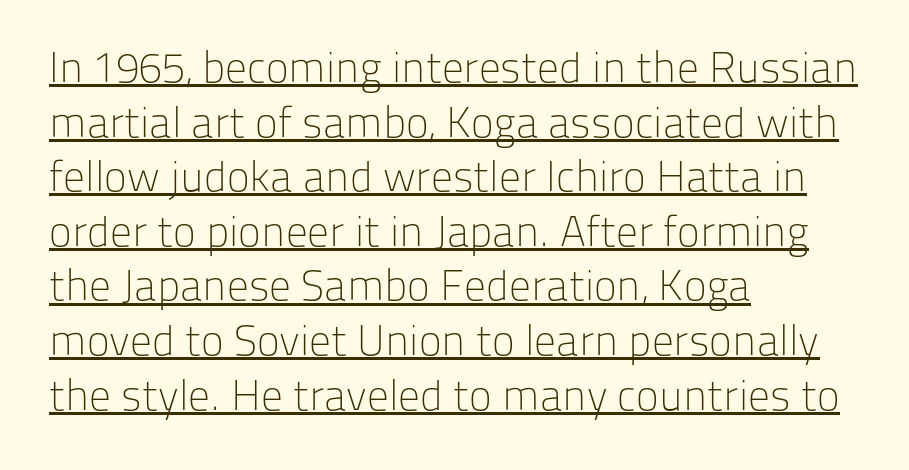
The image shows 43 px light sans-serif type, upright; set left-aligned, normal line spacing (1.27x), normal letter spacing, underlined; low stroke contrast and a medium x-height.
